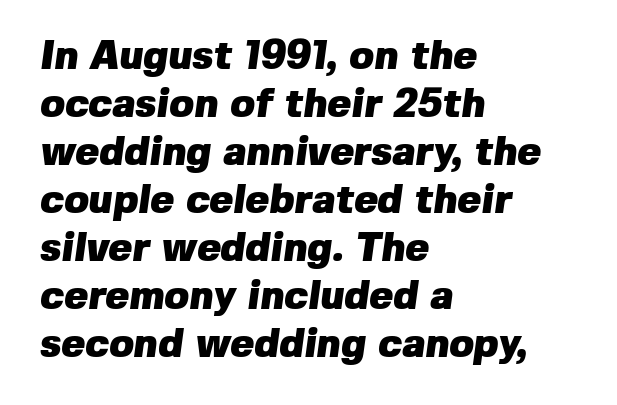
This sample has the flowing, uneven cadence of proportional lettering. Reading down the block, your eye returns to a fixed left position each line. There is no visible air inserted between adjacent glyphs. Quick note: underline off.
